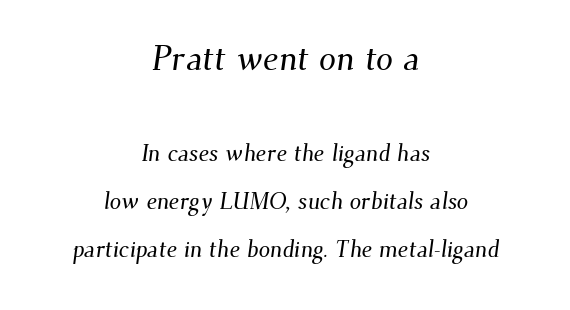
{"serif": "yes", "width": "normal", "stroke_contrast": "medium", "x_height": "small", "monospaced": "no", "underline": "no", "align": "center", "line_spacing": "loose", "line_spacing_ratio": 2.08, "letter_spacing": "normal", "letter_spacing_em": 0.0, "larger_block": "first", "size_ratio": 1.48, "glyph_px": 34}
